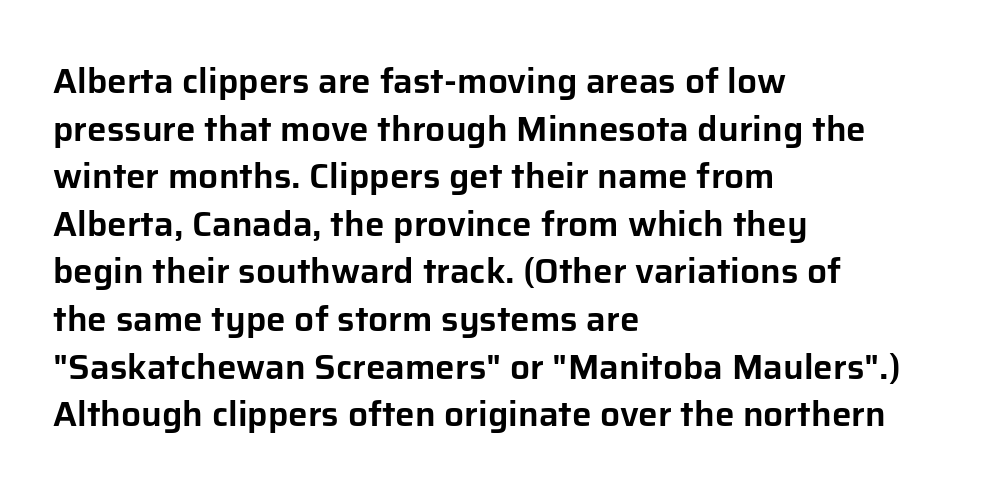
The image shows 35 px sans-serif type, upright; set left-aligned, normal line spacing (1.36x), normal letter spacing, not underlined; low stroke contrast and a medium x-height.
